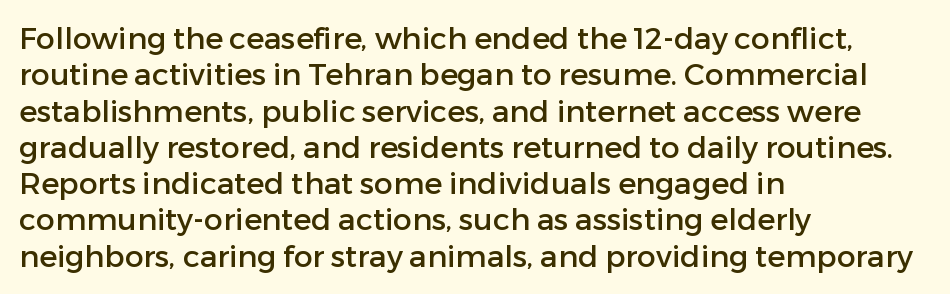
{"serif": "no", "italic": "no", "width": "normal", "stroke_contrast": "low", "x_height": "medium", "monospaced": "no", "underline": "no", "align": "left", "line_spacing_ratio": 1.21, "letter_spacing": "normal", "letter_spacing_em": 0.0, "glyph_px": 30}
